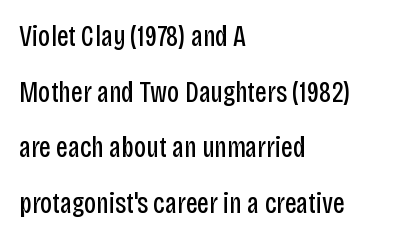
The image shows 29 px regular-weight, condensed sans-serif type, upright; set left-aligned, loose line spacing (1.92x), normal letter spacing, not underlined; low stroke contrast and a large x-height.
